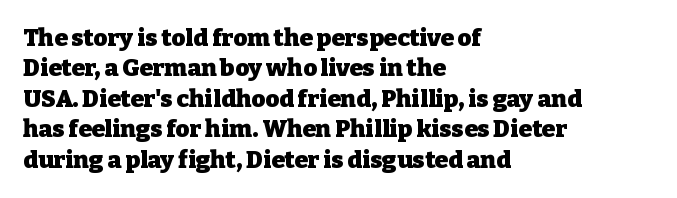
{"italic": "no", "bold": "yes", "underline": "no", "align": "left", "line_spacing": "normal", "line_spacing_ratio": 1.27, "letter_spacing": "normal", "letter_spacing_em": 0.0, "glyph_px": 24}
